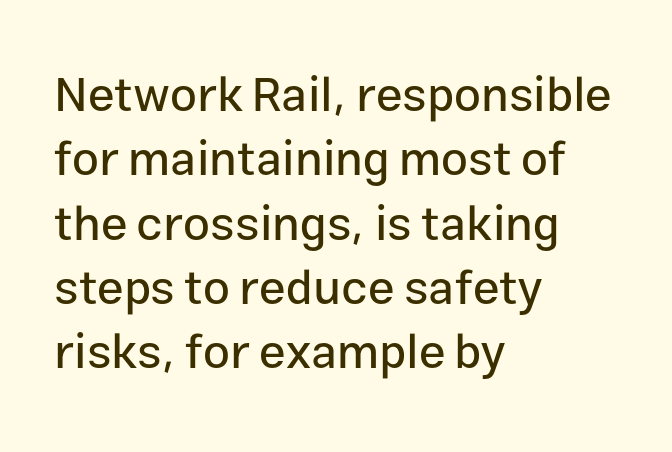
Unlike italic type, these characters show no tilt at all. The vertical gap from one line to the next is medium. Is the letter spacing exaggerated? No — it looks like the ordinary default. The rendering anchors every line to the left-hand side.
